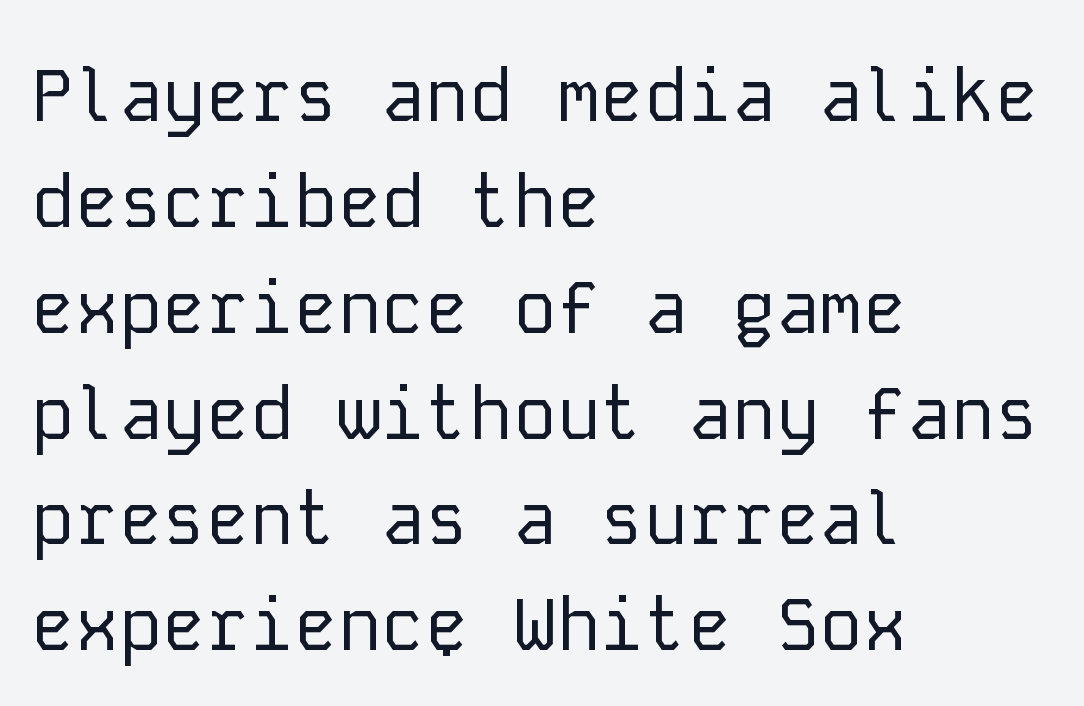
Q: Is the text bold? A: No.
Q: Is the text italic (slanted)? A: No, it is upright.
Q: Is the typeface a serif or a sans-serif typeface? A: Sans-serif.
Q: Is the text underlined? A: No.
Q: How is the paragraph aligned? A: Left-aligned.
Q: Is the spacing between letters normal or unusually wide? A: Normal.
Q: Is the spacing between lines tight, normal or loose? A: Normal.
Q: Width (condensed, normal, or wide)? A: Normal.
Q: Stroke contrast? A: Low.
Q: x-height? A: Medium.
Q: Monospaced? A: Yes.
